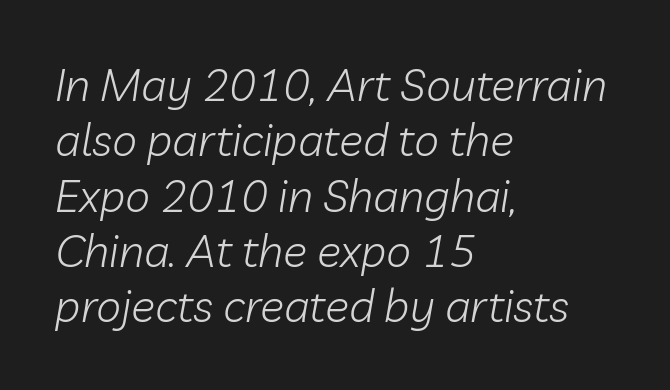
Posture: slanted. Lines of text with bare space underneath. The letters sit at their default tracking, neither squeezed nor spread. Horizontally, the lines are justified to the leading edge only. Weight class: somewhere from thin through regular.
